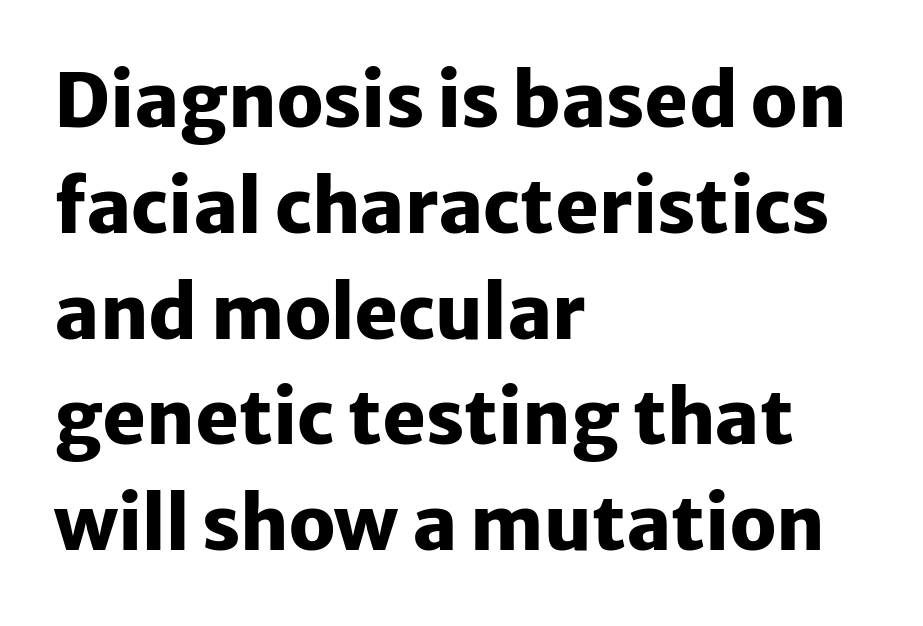
Q: Is the text bold? A: Yes.
Q: Is the text italic (slanted)? A: No, it is upright.
Q: Is the typeface a serif or a sans-serif typeface? A: Sans-serif.
Q: Is the text underlined? A: No.
Q: How is the paragraph aligned? A: Left-aligned.
Q: Is the spacing between letters normal or unusually wide? A: Normal.
Q: Is the spacing between lines tight, normal or loose? A: Normal.
Q: Width (condensed, normal, or wide)? A: Normal.
Q: Stroke contrast? A: Low.
Q: x-height? A: Medium.
Q: Monospaced? A: No.
